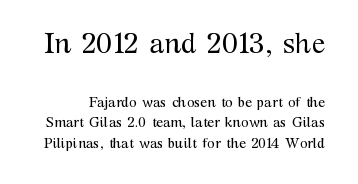
{"serif": "yes", "italic": "no", "bold": "no", "weight": "regular", "width": "normal", "stroke_contrast": "medium", "x_height": "medium", "monospaced": "no", "underline": "no", "line_spacing": "normal", "line_spacing_ratio": 1.47, "letter_spacing": "normal", "letter_spacing_em": 0.0, "larger_block": "first", "size_ratio": 2.0, "glyph_px": 28}
